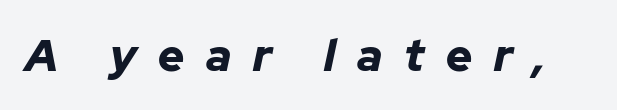
{"italic": "yes", "lean": "right", "slant_degrees": 12, "bold": "yes", "weight": "bold", "width": "normal", "stroke_contrast": "low", "x_height": "medium", "monospaced": "no", "underline": "no", "letter_spacing": "wide", "letter_spacing_em": 0.48, "glyph_px": 45}
